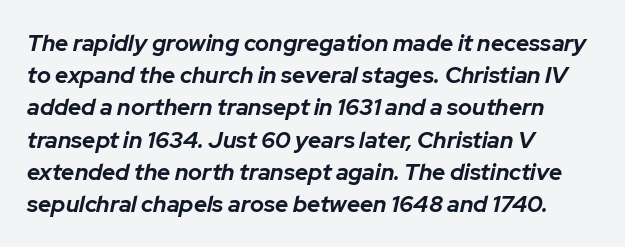
The image shows 23 px bold type, italic (leaning right); set left-aligned, normal line spacing (1.4x), normal letter spacing, not underlined.
